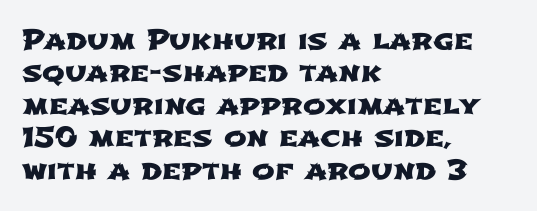
The image shows 27 px text type; set left-aligned, line spacing 1.2x, normal letter spacing, not underlined.
